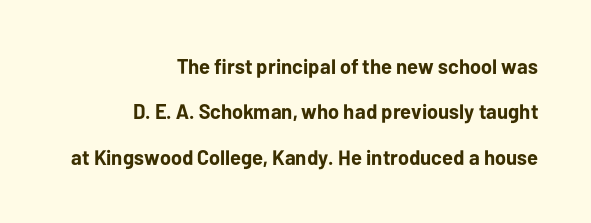
Q: Is the text bold? A: Yes.
Q: Is the text italic (slanted)? A: No, it is upright.
Q: Is the text underlined? A: No.
Q: How is the paragraph aligned? A: Right-aligned.
Q: Is the spacing between letters normal or unusually wide? A: Normal.
Q: Is the spacing between lines tight, normal or loose? A: Loose.
